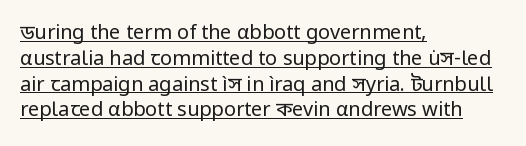
Q: Is the text bold? A: No.
Q: Is the text italic (slanted)? A: No, it is upright.
Q: Is the text underlined? A: Yes.
Q: How is the paragraph aligned? A: Left-aligned.
Q: Is the spacing between letters normal or unusually wide? A: Normal.
Q: Is the spacing between lines tight, normal or loose? A: Normal.
